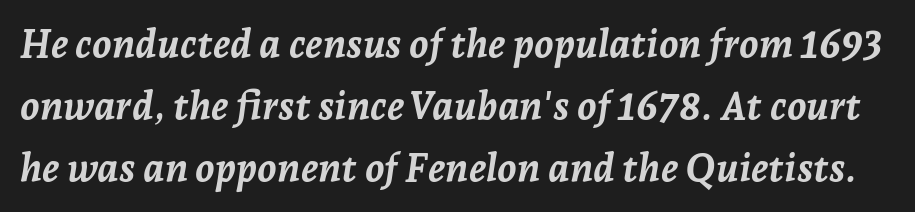
The image shows 39 px semibold type, italic (leaning right); set normal line spacing (1.59x), normal letter spacing, not underlined; low stroke contrast and a medium x-height.
